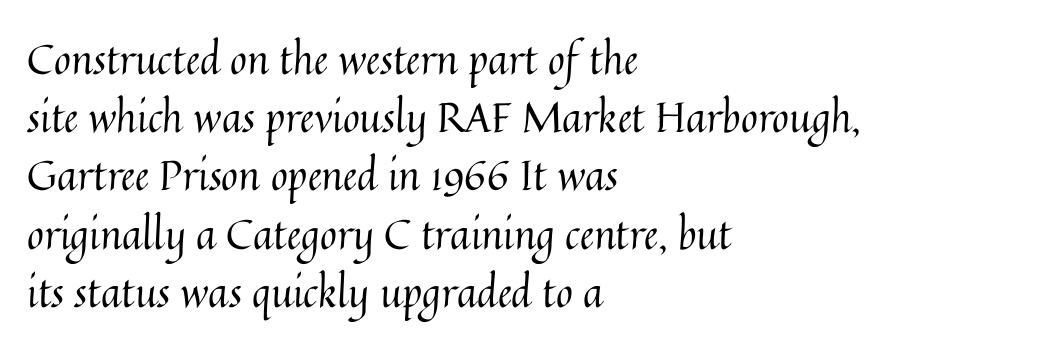
The image shows 41 px regular-weight type; set left-aligned, normal line spacing (1.42x), normal letter spacing, not underlined; medium stroke contrast and a medium x-height.
